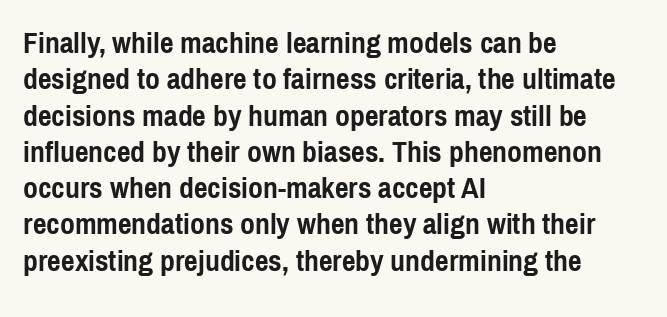
{"serif": "no", "italic": "no", "bold": "yes", "weight": "semibold", "width": "condensed", "x_height": "medium", "monospaced": "no", "underline": "no", "align": "left", "line_spacing_ratio": 1.21, "letter_spacing": "normal", "letter_spacing_em": 0.0, "glyph_px": 30}
